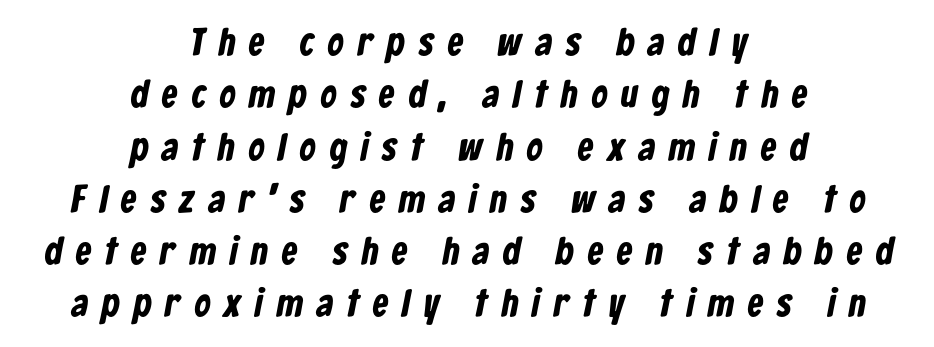
The image shows 39 px bold, condensed sans-serif type; set centered, normal line spacing (1.34x), unusually wide letter spacing (+0.36 em), not underlined; low stroke contrast and a medium x-height.
